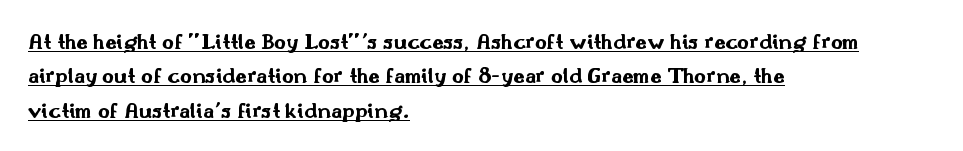
Q: Is the text bold? A: Yes.
Q: Is the text italic (slanted)? A: No, it is upright.
Q: Is the text underlined? A: Yes.
Q: How is the paragraph aligned? A: Left-aligned.
Q: Is the spacing between letters normal or unusually wide? A: Normal.
Q: Is the spacing between lines tight, normal or loose? A: Normal.
